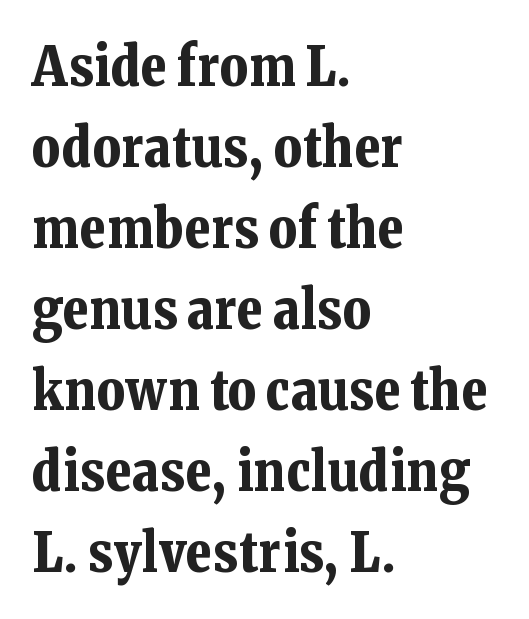
Q: Is the text bold? A: Yes.
Q: Is the text italic (slanted)? A: No, it is upright.
Q: Is the typeface a serif or a sans-serif typeface? A: Serif.
Q: Is the text underlined? A: No.
Q: How is the paragraph aligned? A: Left-aligned.
Q: Is the spacing between letters normal or unusually wide? A: Normal.
Q: Is the spacing between lines tight, normal or loose? A: Normal.
Q: Width (condensed, normal, or wide)? A: Normal.
Q: Stroke contrast? A: Low.
Q: x-height? A: Medium.
Q: Monospaced? A: No.
